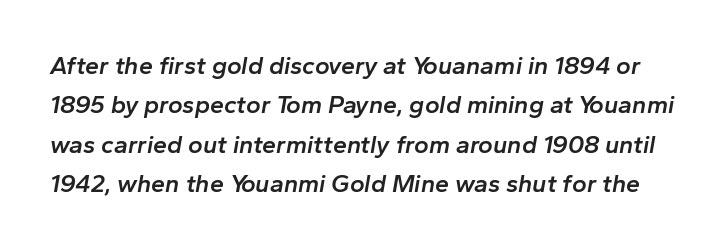
Q: Is the text bold? A: Semi-bold.
Q: Is the text italic (slanted)? A: Yes, it leans right by about 10 degrees.
Q: Is the text underlined? A: No.
Q: Is the spacing between letters normal or unusually wide? A: Normal.
Q: Is the spacing between lines tight, normal or loose? A: Normal.
